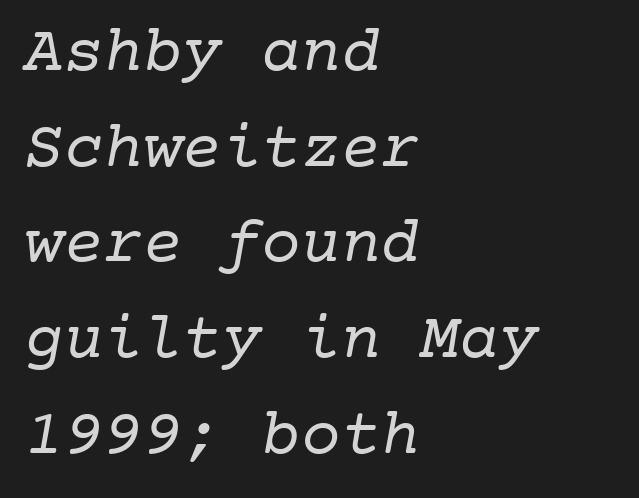
The image shows 66 px regular-weight serif type, monospaced; set left-aligned, normal line spacing (1.45x), normal letter spacing, not underlined; low stroke contrast and a medium x-height.
